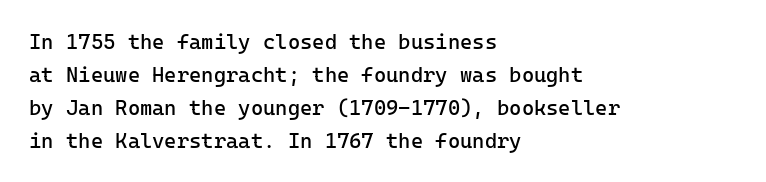
{"italic": "no", "bold": "no", "underline": "no", "align": "left", "line_spacing": "normal", "line_spacing_ratio": 1.57, "letter_spacing": "normal", "letter_spacing_em": 0.0, "glyph_px": 21}
